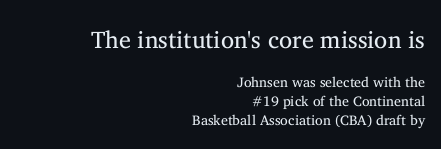
{"italic": "no", "bold": "no", "underline": "no", "align": "right", "line_spacing": "normal", "line_spacing_ratio": 1.36, "letter_spacing": "normal", "letter_spacing_em": 0.0, "larger_block": "first", "size_ratio": 1.71, "glyph_px": 24}
